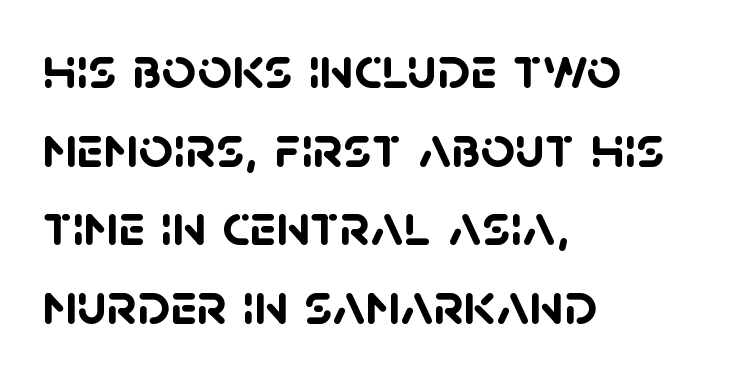
The image shows 60 px semibold sans-serif type; set left-aligned, normal line spacing (1.31x), normal letter spacing, not underlined; low stroke contrast and a large x-height.
